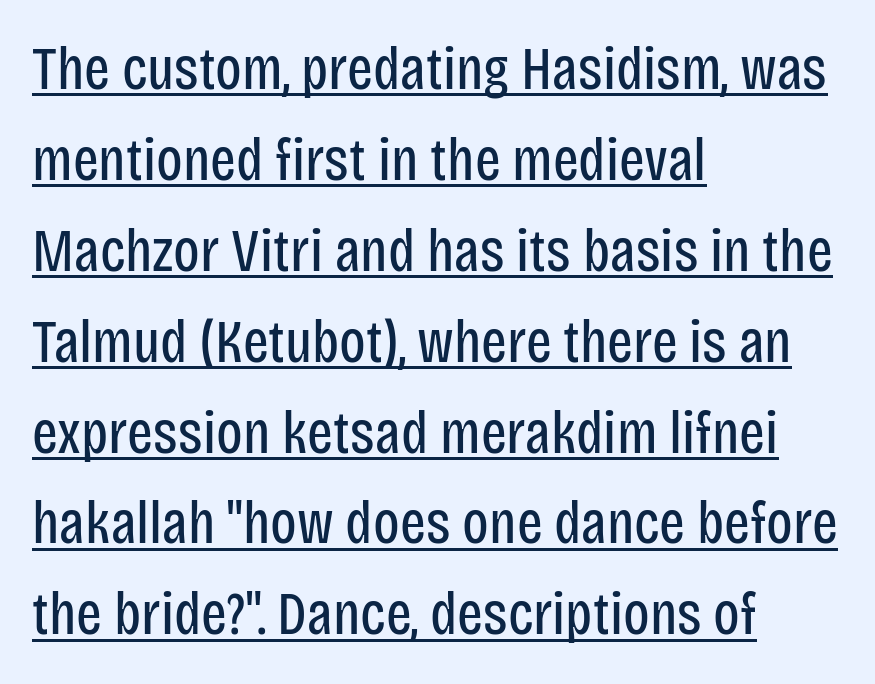
Q: Is the text bold? A: No.
Q: Is the text italic (slanted)? A: No, it is upright.
Q: Is the typeface a serif or a sans-serif typeface? A: Sans-serif.
Q: Is the text underlined? A: Yes.
Q: How is the paragraph aligned? A: Left-aligned.
Q: Is the spacing between letters normal or unusually wide? A: Normal.
Q: Is the spacing between lines tight, normal or loose? A: Normal.
Q: Width (condensed, normal, or wide)? A: Condensed.
Q: Stroke contrast? A: Low.
Q: x-height? A: Large.
Q: Monospaced? A: No.
